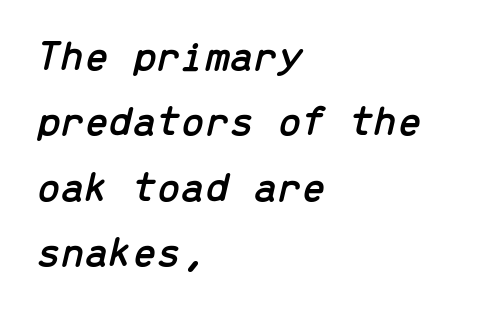
Q: Is the text italic (slanted)? A: Yes, it leans right by about 13 degrees.
Q: Is the text underlined? A: No.
Q: How is the paragraph aligned? A: Left-aligned.
Q: Is the spacing between letters normal or unusually wide? A: Normal.
Q: Is the spacing between lines tight, normal or loose? A: Normal.
Q: Width (condensed, normal, or wide)? A: Normal.
Q: Stroke contrast? A: Low.
Q: x-height? A: Medium.
Q: Monospaced? A: Yes.
